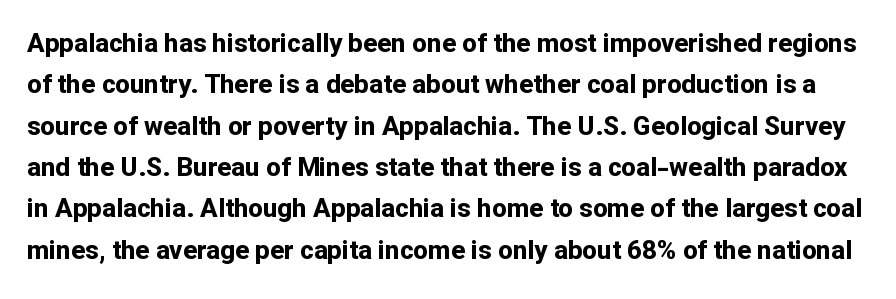
Q: Is the text bold? A: Yes.
Q: Is the text italic (slanted)? A: No, it is upright.
Q: Is the text underlined? A: No.
Q: Is the spacing between letters normal or unusually wide? A: Normal.
Q: Is the spacing between lines tight, normal or loose? A: Normal.
